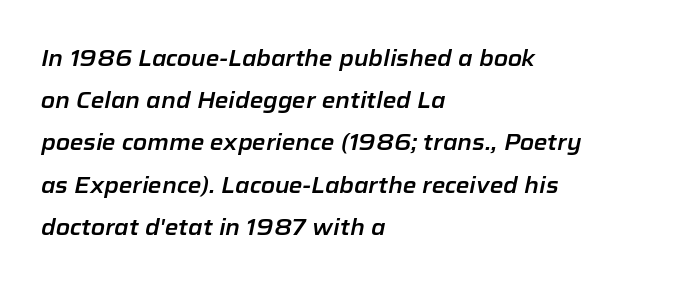
Q: Is the text italic (slanted)? A: Yes, it leans right by about 12 degrees.
Q: Is the text underlined? A: No.
Q: How is the paragraph aligned? A: Left-aligned.
Q: Is the spacing between letters normal or unusually wide? A: Normal.
Q: Is the spacing between lines tight, normal or loose? A: Loose.
